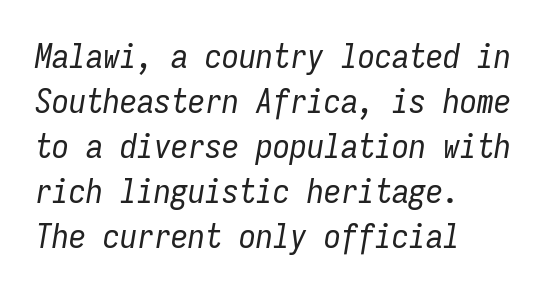
Q: Is the text bold? A: No.
Q: Is the text italic (slanted)? A: Yes, it leans right by about 9 degrees.
Q: Is the text underlined? A: No.
Q: How is the paragraph aligned? A: Left-aligned.
Q: Is the spacing between letters normal or unusually wide? A: Normal.
Q: Is the spacing between lines tight, normal or loose? A: Normal.
Q: Width (condensed, normal, or wide)? A: Condensed.
Q: Stroke contrast? A: Low.
Q: x-height? A: Medium.
Q: Monospaced? A: Yes.
